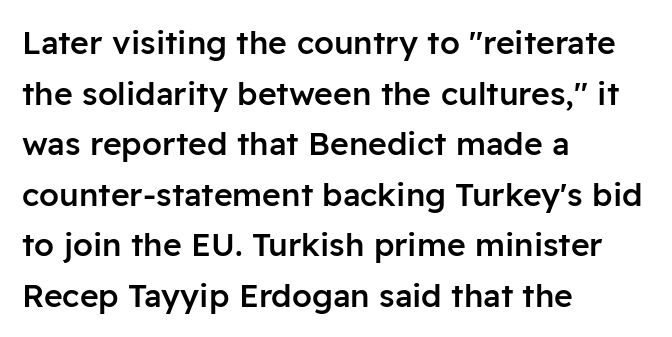
A sans-serif font was chosen for this passage. The specimen reads as upright at a glance. Stroke thickness is moderately raised; the sample reads as semibold. Here the designer chose a conventional face with non-uniform glyph widths. Unmarked baselines from the first word to the last.
